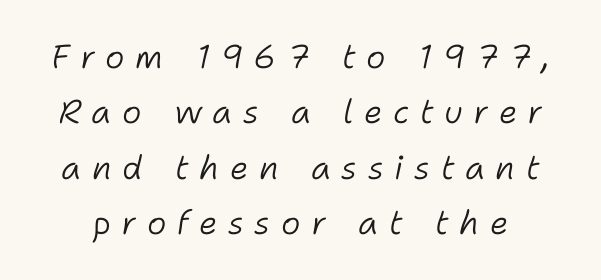
The tracking jumps out immediately: characters are airy and widely separated. Has an underline been added? It has not. Yep, that's italic — everything's leaning. The strokes carry an ordinary text weight at most. Character widths vary here, with narrow letters taking less room than wide ones.
